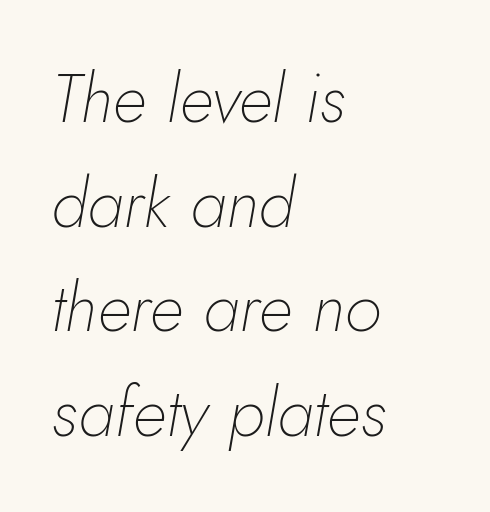
Q: Is the text bold? A: No.
Q: Is the text italic (slanted)? A: Yes, it leans right by about 10 degrees.
Q: Is the text underlined? A: No.
Q: How is the paragraph aligned? A: Left-aligned.
Q: Is the spacing between letters normal or unusually wide? A: Normal.
Q: Is the spacing between lines tight, normal or loose? A: Normal.
Q: Width (condensed, normal, or wide)? A: Normal.
Q: Stroke contrast? A: Low.
Q: x-height? A: Small.
Q: Monospaced? A: No.
